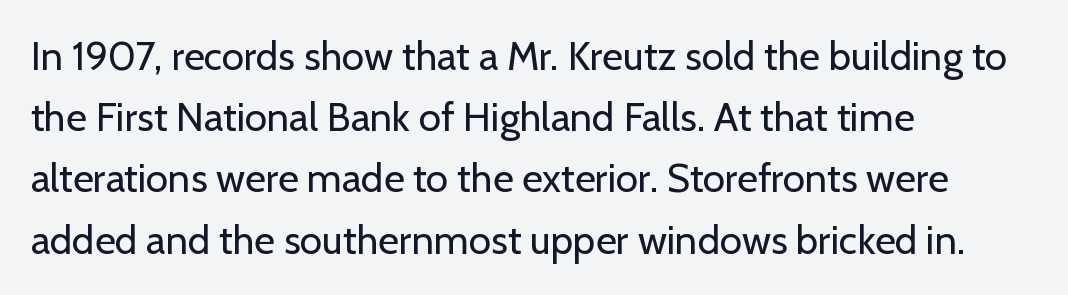
{"serif": "no", "italic": "no", "bold": "no", "weight": "regular", "width": "normal", "stroke_contrast": "low", "x_height": "medium", "monospaced": "no", "underline": "no", "align": "left", "line_spacing": "normal", "line_spacing_ratio": 1.53, "letter_spacing": "normal", "letter_spacing_em": 0.0, "glyph_px": 40}
